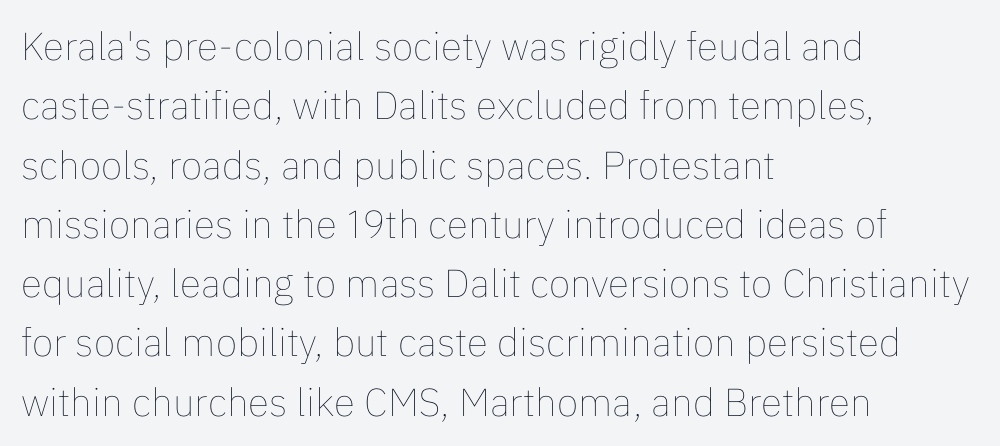
{"italic": "no", "bold": "no", "weight": "thin", "width": "normal", "stroke_contrast": "low", "x_height": "medium", "monospaced": "no", "underline": "no", "align": "left", "line_spacing": "normal", "line_spacing_ratio": 1.52, "letter_spacing": "normal", "letter_spacing_em": 0.0, "glyph_px": 39}
